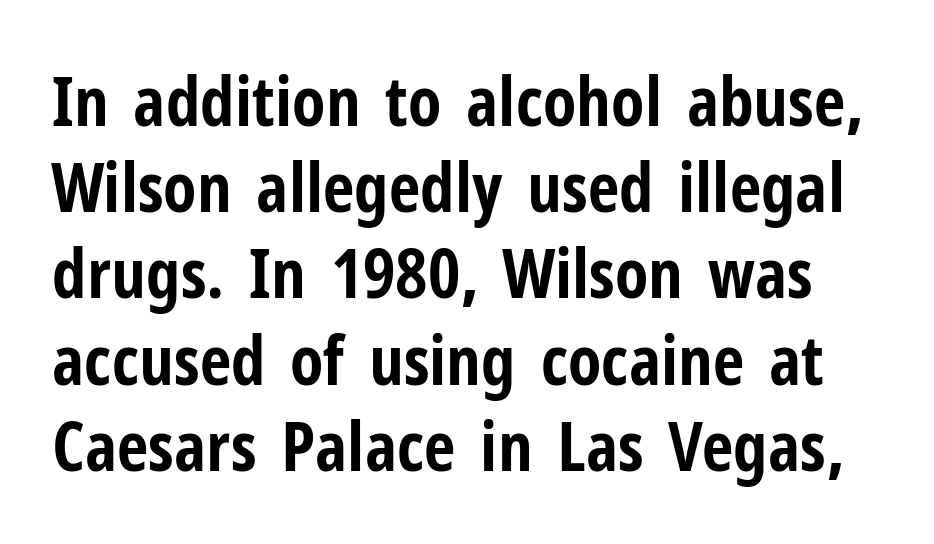
Q: Is the text bold? A: Yes.
Q: Is the text italic (slanted)? A: No, it is upright.
Q: Is the typeface a serif or a sans-serif typeface? A: Sans-serif.
Q: Is the text underlined? A: No.
Q: Is the spacing between letters normal or unusually wide? A: Normal.
Q: Is the spacing between lines tight, normal or loose? A: Normal.
Q: Width (condensed, normal, or wide)? A: Condensed.
Q: Stroke contrast? A: Low.
Q: x-height? A: Medium.
Q: Monospaced? A: No.
